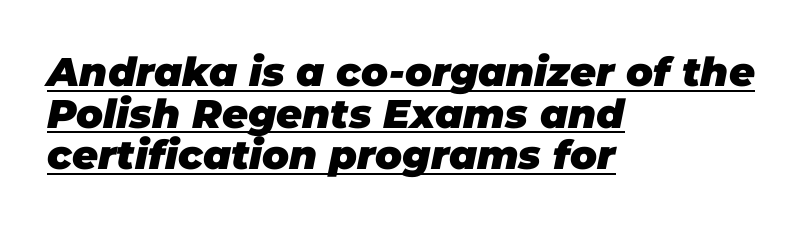
The image shows 40 px heavy type, italic (leaning right); set left-aligned, tight line spacing (1.04x), normal letter spacing, underlined; low stroke contrast and a large x-height.
